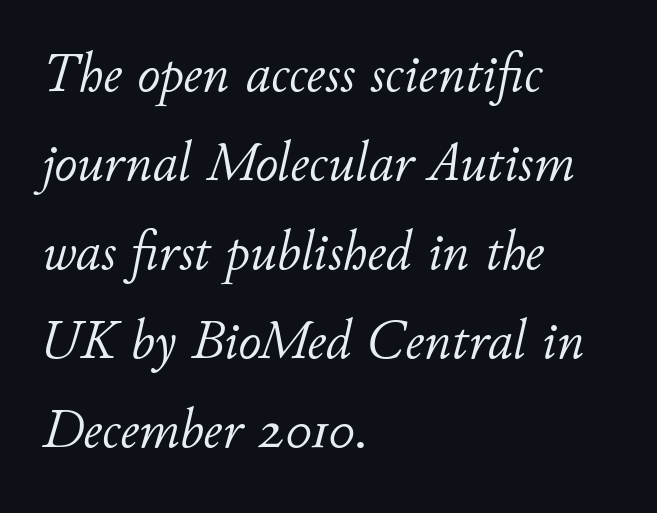
The letterforms sit at book weight or below. The letterforms sit shoulder to shoulder at normal distance. Looks like regular typesetting: each glyph gets only the width it needs. Unmarked baselines from the first word to the last. It's the slanting kind of type.
